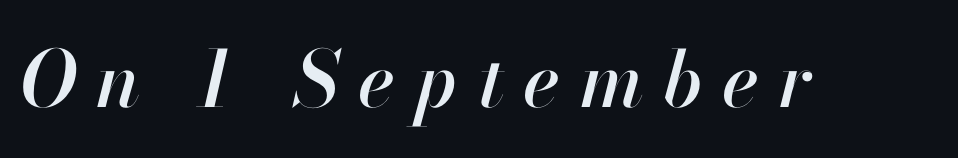
Glyph-to-glyph distance is far greater than everyday printed text. Spacing verdict: proportional, widths tailored to each character. If you drew a line through each stem, it would be angled. Type without underlining.
